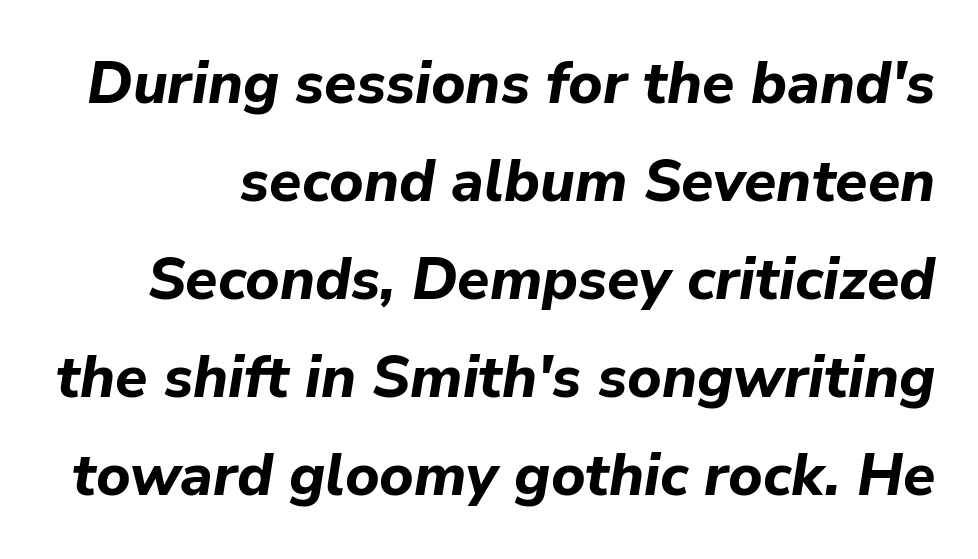
The image shows 59 px bold type, italic (leaning right); set normal line spacing (1.66x), normal letter spacing, not underlined; low stroke contrast and a medium x-height.
